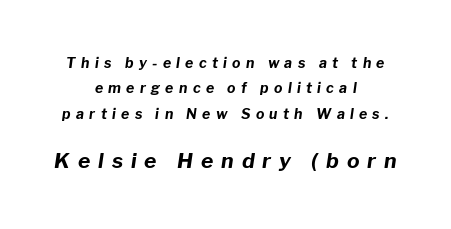
Casual observation: everything's sitting right in the middle. The specimen omits any rule beneath the text block's lines. Each word looks stretched out because of the extra space between its letters. Larger block? The one below; the one above is distinctly smaller.
